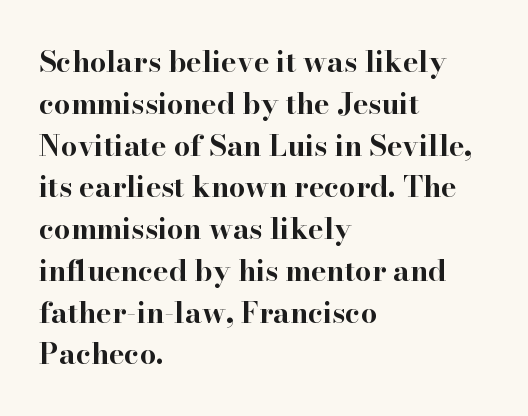
The image shows 29 px bold, wide serif type, upright; set left-aligned, normal line spacing (1.44x), normal letter spacing, not underlined; high stroke contrast and a small x-height.
